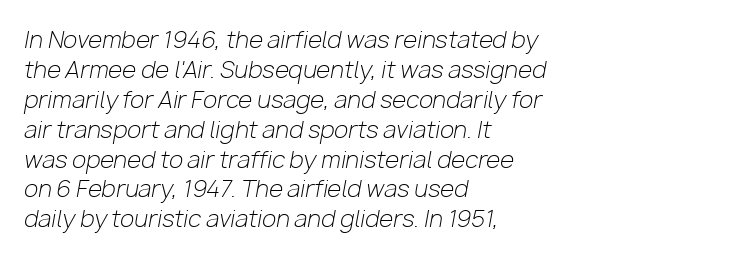
The image shows 23 px text type, italic (leaning right); set left-aligned, normal line spacing (1.3x), normal letter spacing, not underlined.
